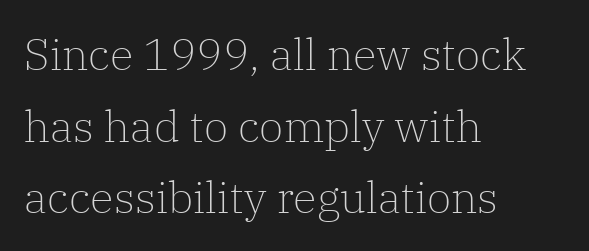
{"serif": "yes", "italic": "no", "bold": "no", "weight": "light", "width": "normal", "stroke_contrast": "low", "x_height": "medium", "monospaced": "no", "underline": "no", "align": "left", "line_spacing": "normal", "line_spacing_ratio": 1.63, "letter_spacing": "normal", "letter_spacing_em": 0.0, "glyph_px": 44}
